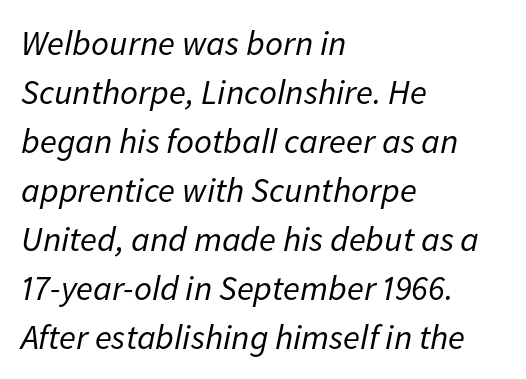
{"italic": "yes", "lean": "right", "slant_degrees": 11, "bold": "no", "weight": "regular", "width": "normal", "stroke_contrast": "low", "x_height": "medium", "monospaced": "no", "underline": "no", "align": "left", "line_spacing": "normal", "line_spacing_ratio": 1.4, "letter_spacing": "normal", "letter_spacing_em": 0.0, "glyph_px": 35}
